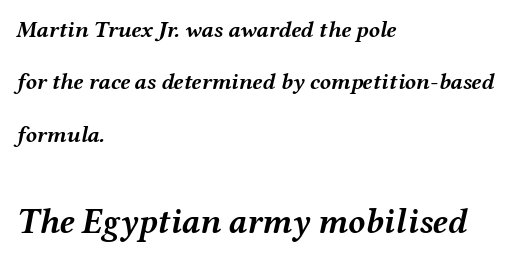
{"italic": "yes", "lean": "right", "slant_degrees": 12, "bold": "yes", "weight": "semibold", "width": "wide", "stroke_contrast": "medium", "x_height": "medium", "monospaced": "no", "underline": "no", "align": "left", "line_spacing": "loose", "line_spacing_ratio": 2.28, "letter_spacing": "normal", "letter_spacing_em": 0.0, "larger_block": "second", "size_ratio": 1.52, "glyph_px": 35}
